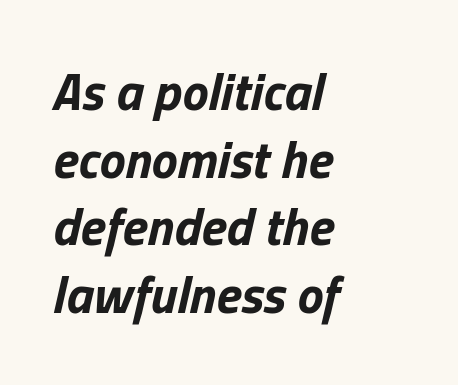
The image shows 52 px bold type, italic (leaning right); set left-aligned, normal line spacing (1.3x), normal letter spacing, not underlined; low stroke contrast and a medium x-height.
